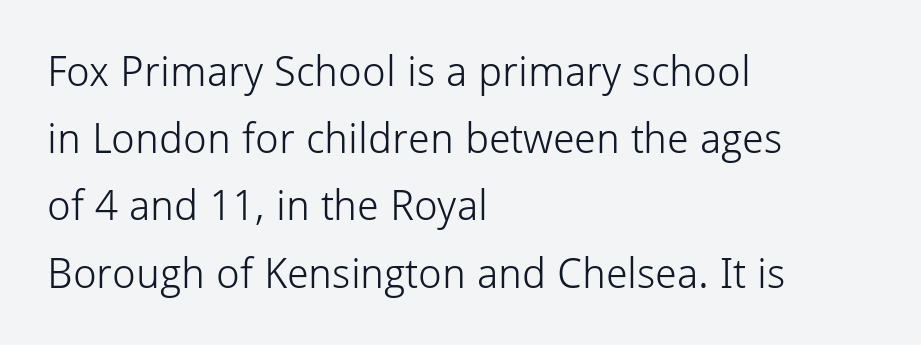
Q: Is the text bold? A: No.
Q: Is the text italic (slanted)? A: No, it is upright.
Q: Is the typeface a serif or a sans-serif typeface? A: Sans-serif.
Q: Is the text underlined? A: No.
Q: How is the paragraph aligned? A: Left-aligned.
Q: Is the spacing between letters normal or unusually wide? A: Normal.
Q: Is the spacing between lines tight, normal or loose? A: Normal.
Q: Width (condensed, normal, or wide)? A: Normal.
Q: Stroke contrast? A: Low.
Q: x-height? A: Medium.
Q: Monospaced? A: No.
